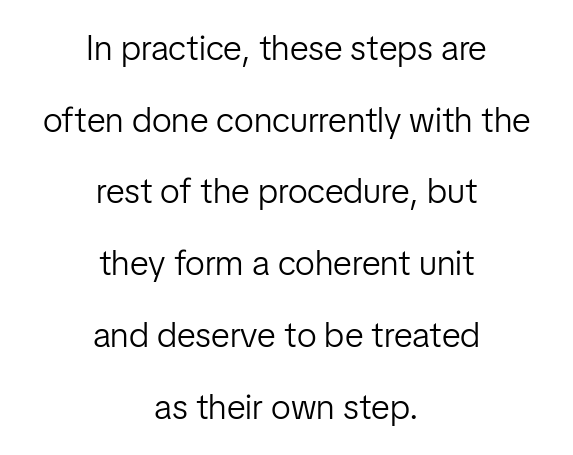
Q: Is the text bold? A: No.
Q: Is the text italic (slanted)? A: No, it is upright.
Q: Is the typeface a serif or a sans-serif typeface? A: Sans-serif.
Q: Is the text underlined? A: No.
Q: How is the paragraph aligned? A: Centered.
Q: Is the spacing between letters normal or unusually wide? A: Normal.
Q: Is the spacing between lines tight, normal or loose? A: Loose.
Q: Width (condensed, normal, or wide)? A: Normal.
Q: Stroke contrast? A: Low.
Q: x-height? A: Medium.
Q: Monospaced? A: No.
